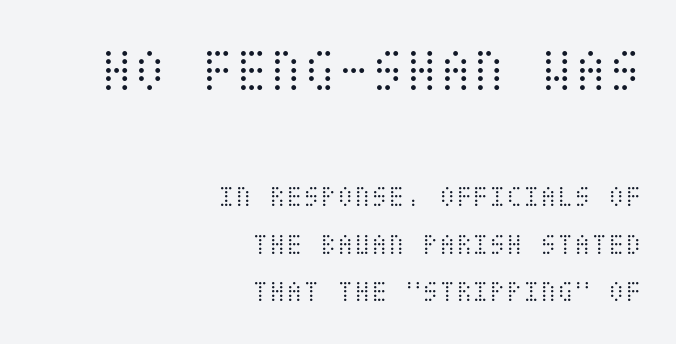
Q: Is the text bold? A: No.
Q: Is the text italic (slanted)? A: No, it is upright.
Q: Is the text underlined? A: No.
Q: How is the paragraph aligned? A: Right-aligned.
Q: Is the spacing between letters normal or unusually wide? A: Normal.
Q: Is the spacing between lines tight, normal or loose? A: Normal.
Q: Which block of text is set in a larger size, the first (top) or the second (bottom)? A: The first (top) one.
Q: Width (condensed, normal, or wide)? A: Condensed.
Q: Stroke contrast? A: Medium.
Q: x-height? A: Large.
